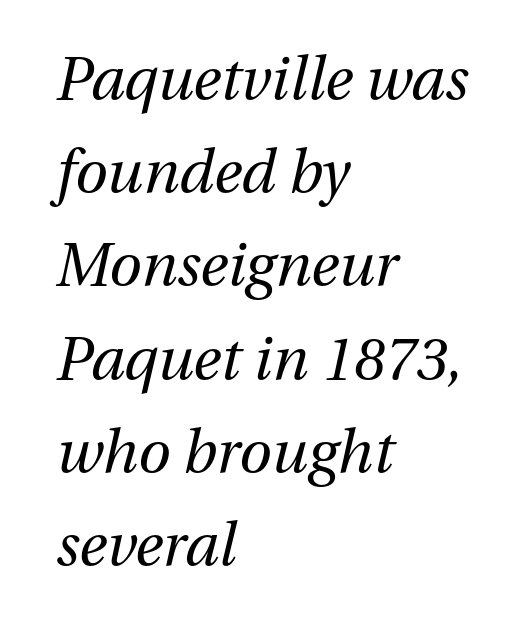
{"italic": "yes", "lean": "right", "slant_degrees": 13, "bold": "no", "weight": "regular", "width": "normal", "stroke_contrast": "medium", "x_height": "medium", "monospaced": "no", "underline": "no", "align": "left", "line_spacing": "normal", "line_spacing_ratio": 1.58, "letter_spacing": "normal", "letter_spacing_em": 0.0, "glyph_px": 59}
